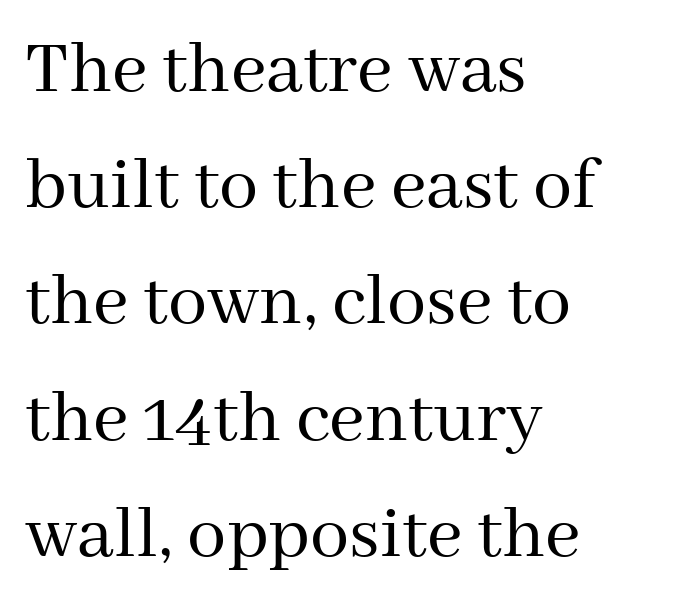
Unlike italic type, these characters show no tilt at all. The face used here is proportionally spaced, like ordinary book or web type. The characters are drawn with everyday or finer stroke widths. The leading is moderate, giving the passage an even texture.
